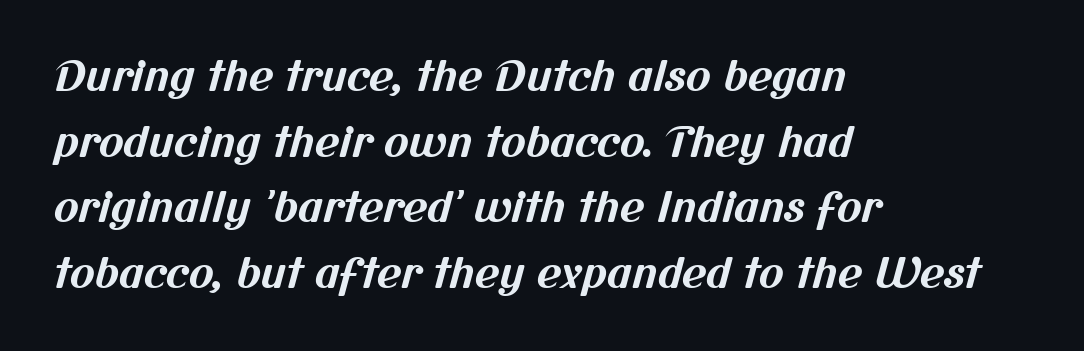
Clear beneath every line of the passage. Here the designer chose a conventional face with non-uniform glyph widths. One glance says typical: line gaps are just what's usual. Caption: bold face, heavy strokes. Serifs: no, the terminals of the letterforms are clean.
